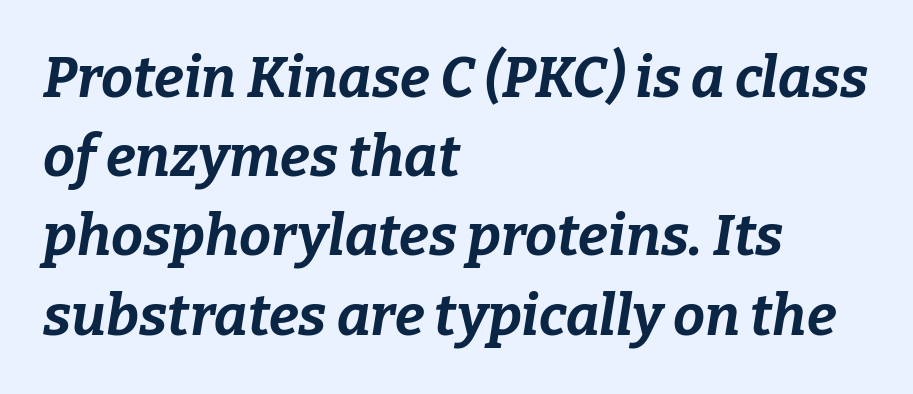
{"italic": "yes", "lean": "right", "slant_degrees": 9, "bold": "yes", "weight": "bold", "width": "normal", "stroke_contrast": "low", "x_height": "medium", "monospaced": "no", "underline": "no", "align": "left", "line_spacing": "normal", "line_spacing_ratio": 1.39, "letter_spacing": "normal", "letter_spacing_em": 0.0, "glyph_px": 57}
